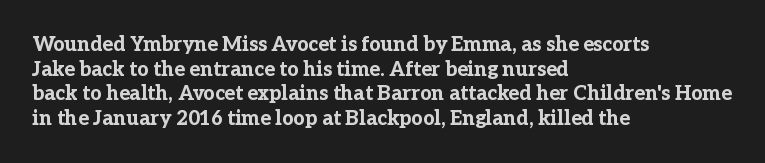
{"italic": "no", "bold": "yes", "underline": "no", "align": "left", "line_spacing_ratio": 1.23, "letter_spacing": "normal", "letter_spacing_em": 0.0, "glyph_px": 20}
